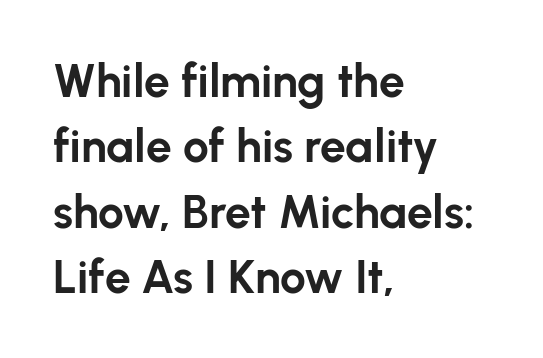
{"serif": "no", "italic": "no", "bold": "yes", "weight": "bold", "width": "normal", "stroke_contrast": "low", "x_height": "medium", "monospaced": "no", "underline": "no", "align": "left", "line_spacing": "normal", "line_spacing_ratio": 1.42, "letter_spacing": "normal", "letter_spacing_em": 0.0, "glyph_px": 46}
